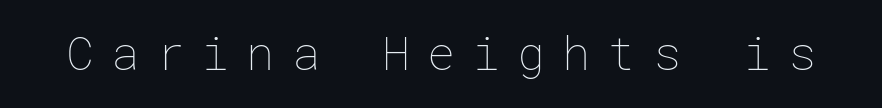
The line texture is sparse and dotted thanks to wide tracking. Honestly, there is no underline to notice here at all. The type sits square on the baseline with zero lean. Stems here are at most as thick as an everyday book face.
